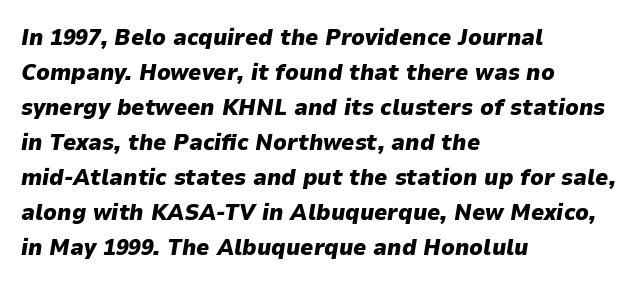
The image shows 23 px bold type, italic (leaning right); set left-aligned, normal line spacing (1.52x), normal letter spacing, not underlined.
